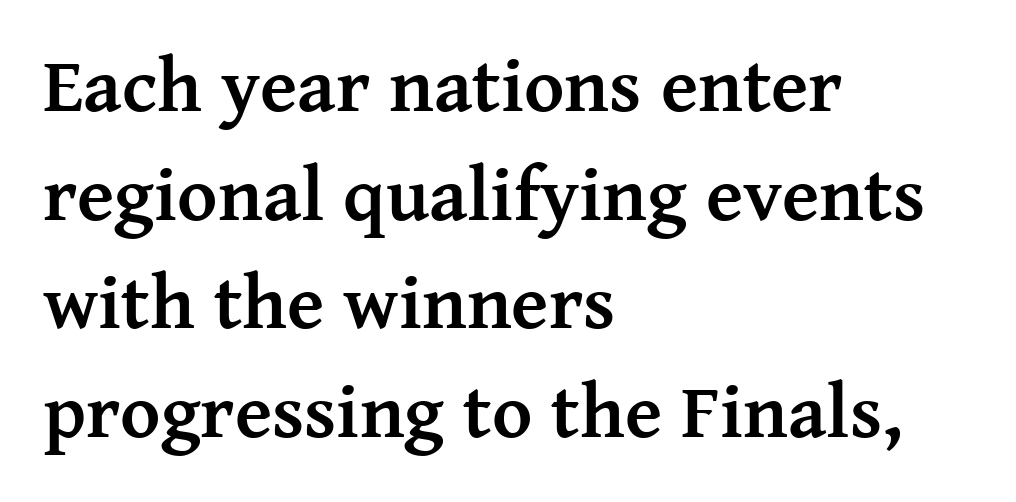
The image shows 77 px semibold serif type, upright; set left-aligned, normal line spacing (1.41x), normal letter spacing, not underlined; medium stroke contrast and a medium x-height.
